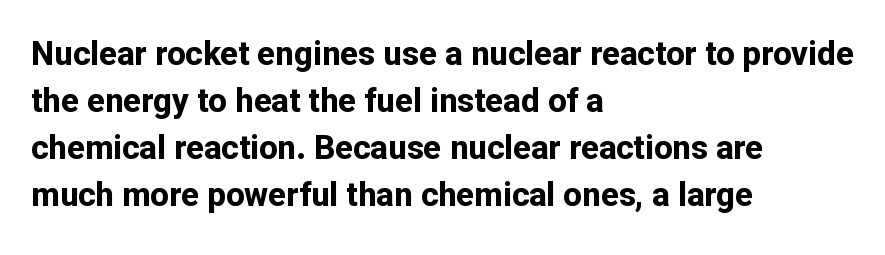
The image shows 33 px bold sans-serif type, upright; set left-aligned, normal line spacing (1.42x), normal letter spacing, not underlined; low stroke contrast and a medium x-height.
